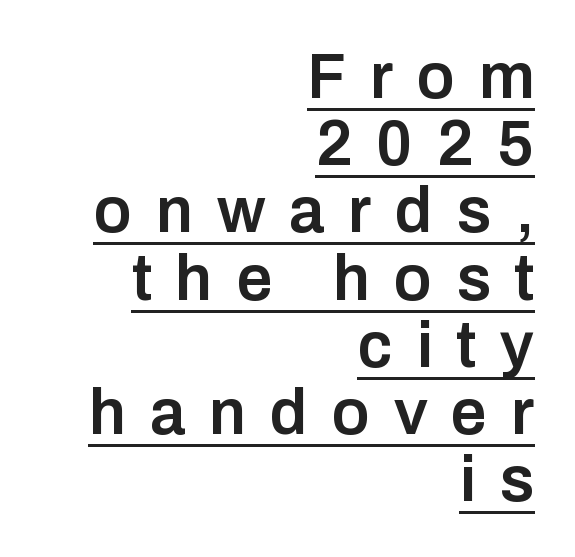
Q: Is the text bold? A: Semi-bold.
Q: Is the text italic (slanted)? A: No, it is upright.
Q: Is the typeface a serif or a sans-serif typeface? A: Sans-serif.
Q: Is the text underlined? A: Yes.
Q: How is the paragraph aligned? A: Right-aligned.
Q: Is the spacing between letters normal or unusually wide? A: Unusually wide.
Q: Is the spacing between lines tight, normal or loose? A: Tight.
Q: Width (condensed, normal, or wide)? A: Normal.
Q: Stroke contrast? A: Low.
Q: x-height? A: Medium.
Q: Monospaced? A: No.
